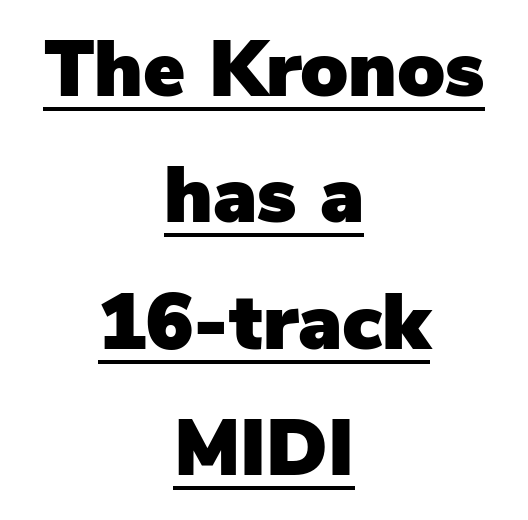
Q: Is the text italic (slanted)? A: No, it is upright.
Q: Is the typeface a serif or a sans-serif typeface? A: Sans-serif.
Q: Is the text underlined? A: Yes.
Q: How is the paragraph aligned? A: Centered.
Q: Is the spacing between letters normal or unusually wide? A: Normal.
Q: Is the spacing between lines tight, normal or loose? A: Normal.
Q: Width (condensed, normal, or wide)? A: Normal.
Q: Stroke contrast? A: Low.
Q: x-height? A: Medium.
Q: Monospaced? A: No.
